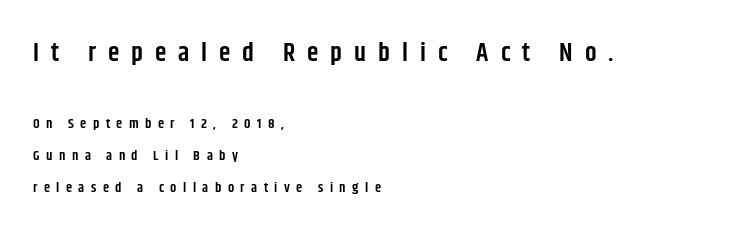
The image shows 26 px text type, upright; set left-aligned, loose line spacing (2.28x), unusually wide letter spacing (+0.46 em), not underlined; the first (top) block is 1.86x larger.
